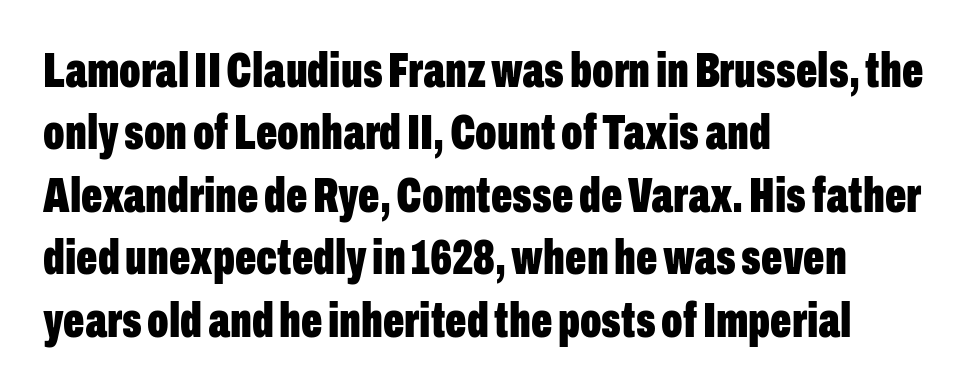
The image shows 50 px bold, condensed sans-serif type, upright; set left-aligned, normal line spacing (1.25x), normal letter spacing, not underlined; low stroke contrast and a medium x-height.
